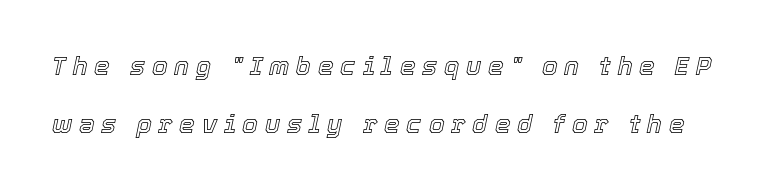
{"italic": "yes", "lean": "right", "slant_degrees": 12, "underline": "no", "line_spacing": "loose", "line_spacing_ratio": 2.34, "letter_spacing": "wide", "letter_spacing_em": 0.27, "glyph_px": 25}
